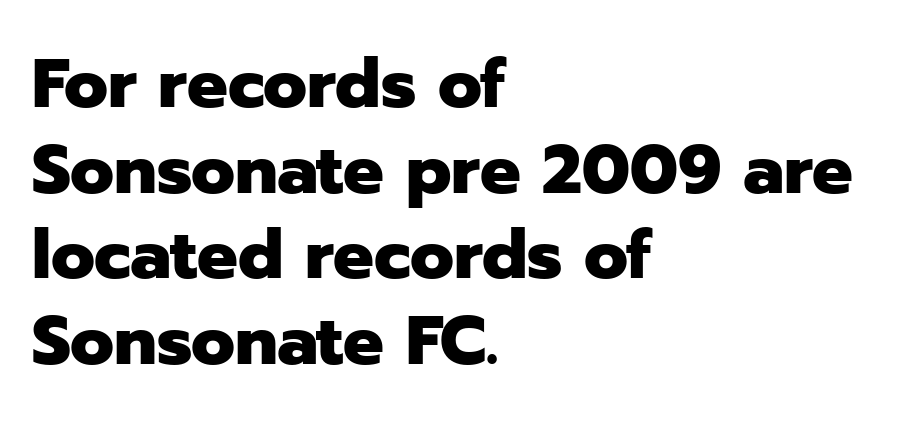
Q: Is the text bold? A: Yes.
Q: Is the text italic (slanted)? A: No, it is upright.
Q: Is the typeface a serif or a sans-serif typeface? A: Sans-serif.
Q: Is the text underlined? A: No.
Q: How is the paragraph aligned? A: Left-aligned.
Q: Is the spacing between letters normal or unusually wide? A: Normal.
Q: Is the spacing between lines tight, normal or loose? A: Normal.
Q: Width (condensed, normal, or wide)? A: Normal.
Q: Stroke contrast? A: Low.
Q: x-height? A: Medium.
Q: Monospaced? A: No.
